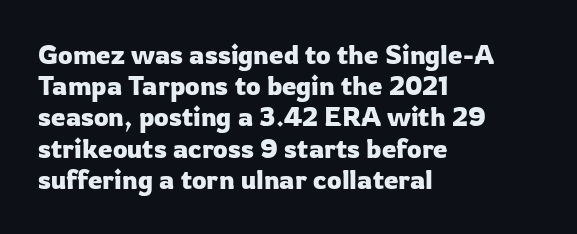
The image shows 26 px text type, upright; set left-aligned, line spacing 1.2x, normal letter spacing, not underlined.
